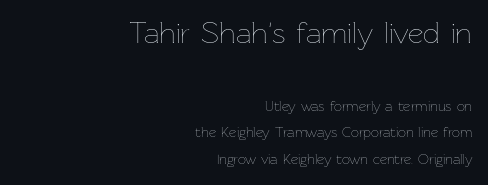
Q: Is the text bold? A: No.
Q: Is the text italic (slanted)? A: No, it is upright.
Q: Is the text underlined? A: No.
Q: How is the paragraph aligned? A: Right-aligned.
Q: Is the spacing between letters normal or unusually wide? A: Normal.
Q: Is the spacing between lines tight, normal or loose? A: Loose.
Q: Which block of text is set in a larger size, the first (top) or the second (bottom)? A: The first (top) one.
Q: Width (condensed, normal, or wide)? A: Normal.
Q: Stroke contrast? A: Low.
Q: x-height? A: Medium.
Q: Monospaced? A: No.
